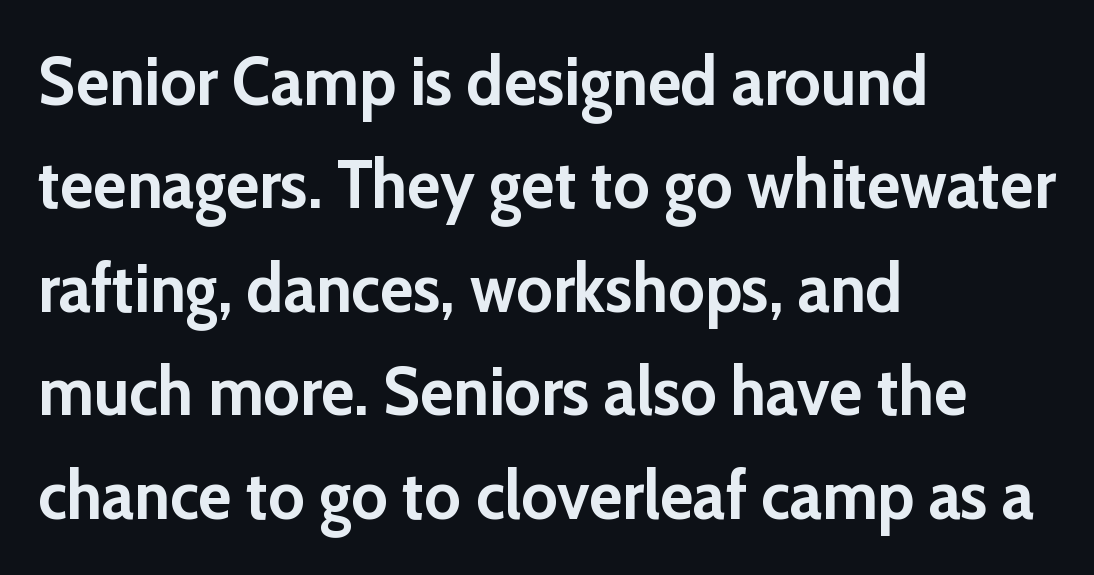
Q: Is the text bold? A: Yes.
Q: Is the text italic (slanted)? A: No, it is upright.
Q: Is the typeface a serif or a sans-serif typeface? A: Sans-serif.
Q: Is the text underlined? A: No.
Q: How is the paragraph aligned? A: Left-aligned.
Q: Is the spacing between letters normal or unusually wide? A: Normal.
Q: Is the spacing between lines tight, normal or loose? A: Normal.
Q: Width (condensed, normal, or wide)? A: Normal.
Q: Stroke contrast? A: Low.
Q: x-height? A: Medium.
Q: Monospaced? A: No.
